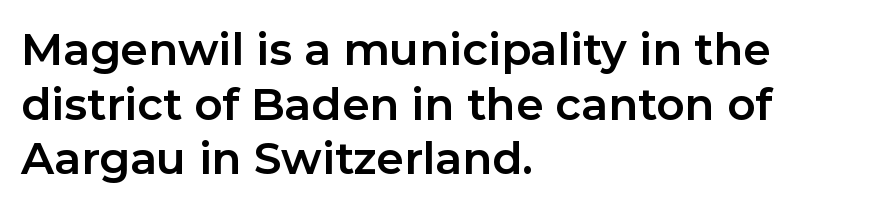
The image shows 44 px bold sans-serif type, upright; set left-aligned, line spacing 1.24x, normal letter spacing, not underlined; low stroke contrast and a medium x-height.
